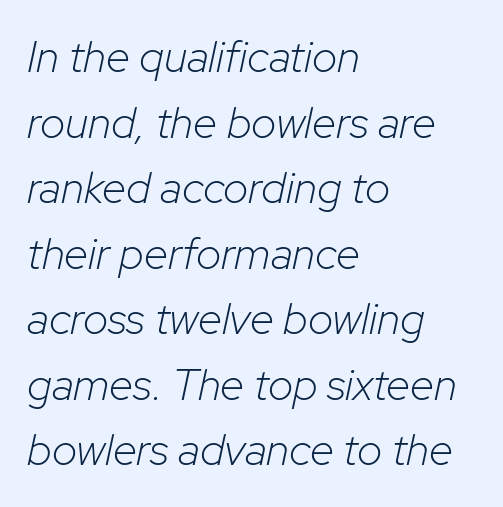
The image shows 44 px light type, italic (leaning right); set left-aligned, normal line spacing (1.49x), normal letter spacing, not underlined; low stroke contrast and a medium x-height.
